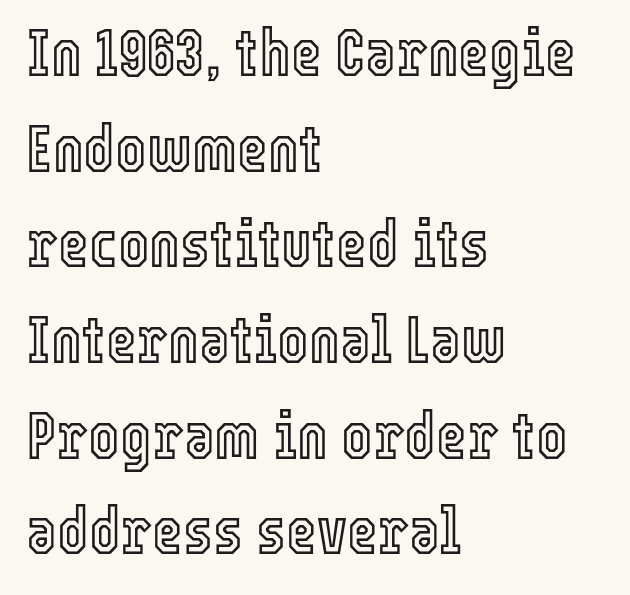
{"italic": "no", "width": "condensed", "x_height": "medium", "monospaced": "no", "underline": "no", "align": "left", "line_spacing": "normal", "line_spacing_ratio": 1.45, "letter_spacing": "normal", "letter_spacing_em": 0.0, "glyph_px": 66}
